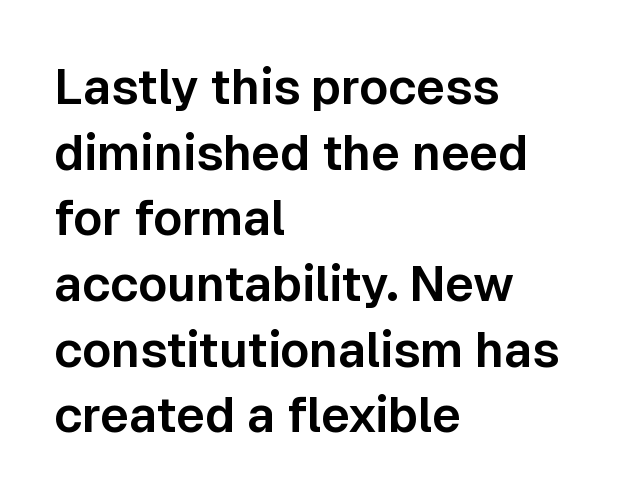
The image shows 49 px sans-serif type, upright; set left-aligned, normal line spacing (1.34x), normal letter spacing, not underlined; low stroke contrast and a medium x-height.
